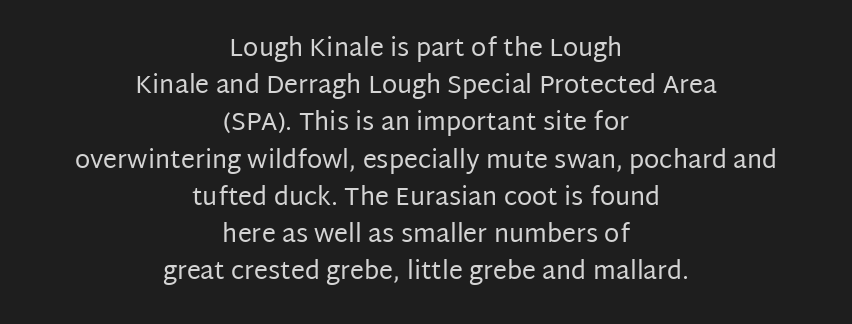
{"italic": "no", "bold": "no", "underline": "no", "align": "center", "line_spacing": "normal", "line_spacing_ratio": 1.49, "letter_spacing": "normal", "letter_spacing_em": 0.0, "glyph_px": 25}
